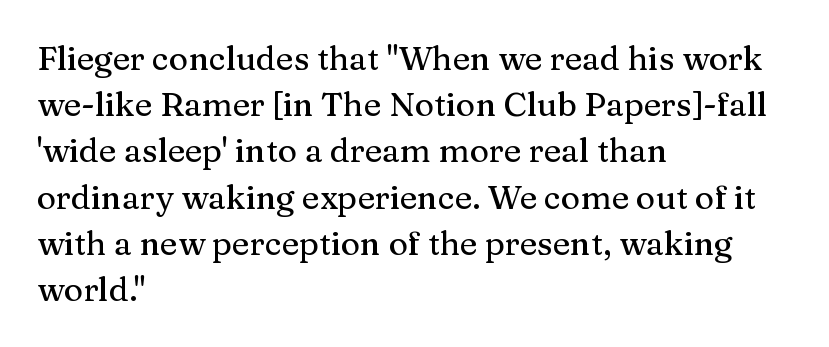
The image shows 33 px serif type, upright; set left-aligned, normal line spacing (1.4x), normal letter spacing, not underlined; medium stroke contrast and a medium x-height.
